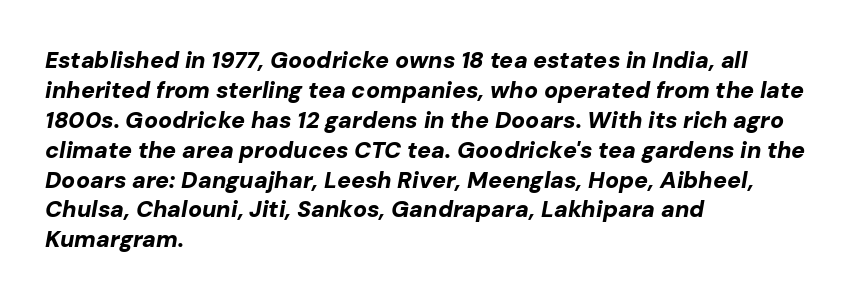
Q: Is the text bold? A: Yes.
Q: Is the text italic (slanted)? A: Yes, it leans right by about 10 degrees.
Q: Is the text underlined? A: No.
Q: How is the paragraph aligned? A: Left-aligned.
Q: Is the spacing between letters normal or unusually wide? A: Normal.
Q: Is the spacing between lines tight, normal or loose? A: Normal.
